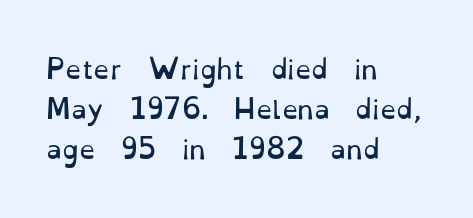
The image shows 26 px text type, upright; set left-aligned, normal line spacing (1.53x), normal letter spacing, not underlined.
